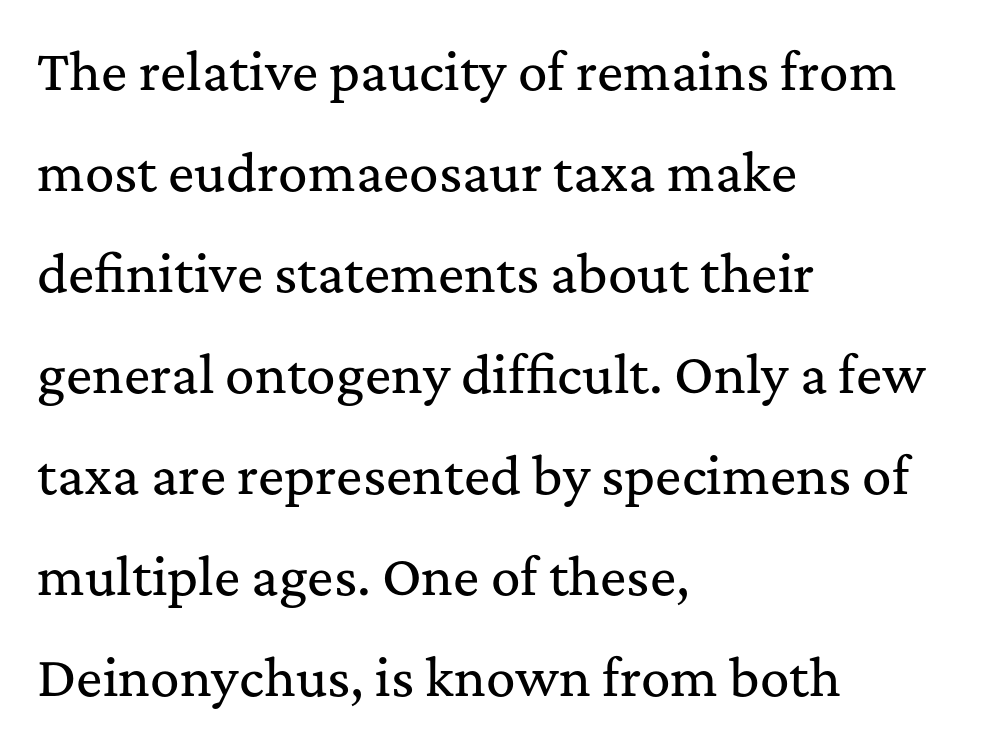
The rag falls on the right side of this text block. This sample trades compactness for vertical openness between lines. Is this a fixed-width face? No — the glyphs have proportional, varying widths. Italic? Not at all — the glyphs are vertical. Short note: letters normally spaced.
